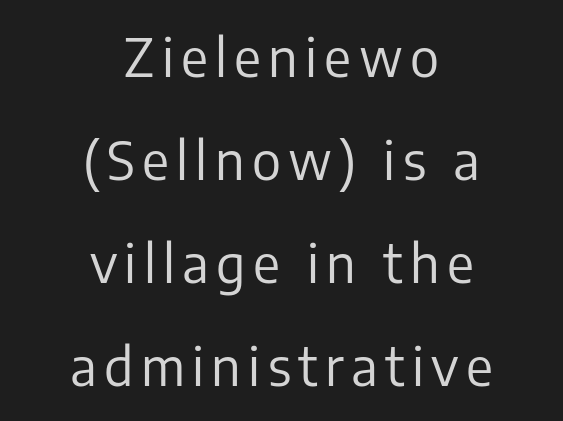
{"serif": "no", "italic": "no", "bold": "no", "weight": "regular", "width": "normal", "stroke_contrast": "low", "x_height": "medium", "monospaced": "no", "underline": "no", "align": "center", "line_spacing": "loose", "line_spacing_ratio": 1.98, "glyph_px": 52}
